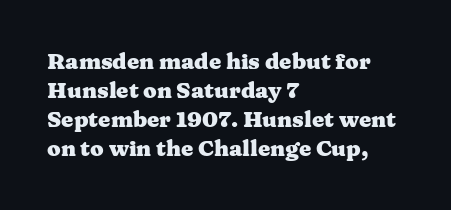
Q: Is the text bold? A: Yes.
Q: Is the text italic (slanted)? A: No, it is upright.
Q: Is the text underlined? A: No.
Q: How is the paragraph aligned? A: Left-aligned.
Q: Is the spacing between letters normal or unusually wide? A: Normal.
Q: Is the spacing between lines tight, normal or loose? A: Normal.
